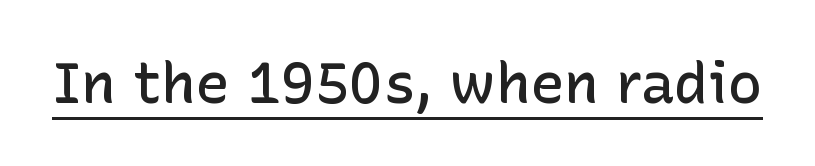
{"serif": "no", "italic": "no", "bold": "semi", "weight": "semibold", "width": "normal", "stroke_contrast": "low", "x_height": "medium", "monospaced": "no", "underline": "yes", "letter_spacing": "normal", "letter_spacing_em": 0.0, "glyph_px": 57}
